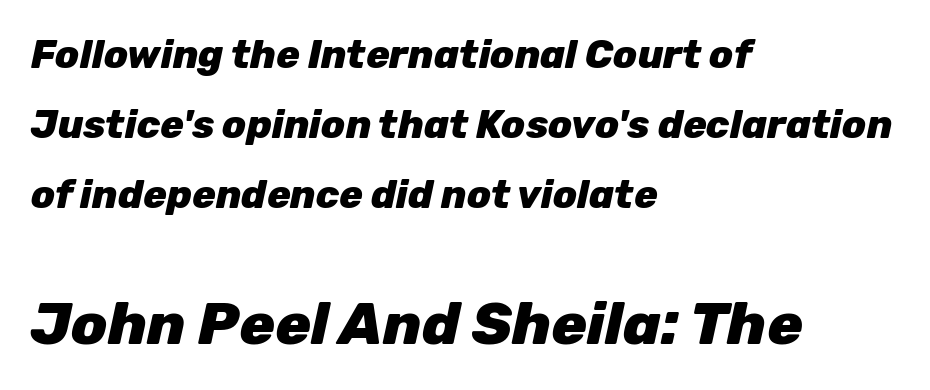
{"italic": "yes", "lean": "right", "slant_degrees": 12, "bold": "yes", "weight": "heavy", "width": "normal", "stroke_contrast": "low", "x_height": "medium", "monospaced": "no", "underline": "no", "align": "left", "line_spacing_ratio": 1.79, "letter_spacing": "normal", "letter_spacing_em": 0.0, "larger_block": "second", "size_ratio": 1.51, "glyph_px": 59}
